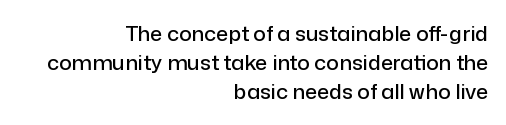
Interline gaps are of average width in this sample. The gap between lines stays unmarked. Alignment: flush right. Posture: upright roman. Tracking here is standard; glyphs follow each other at the usual distance.
